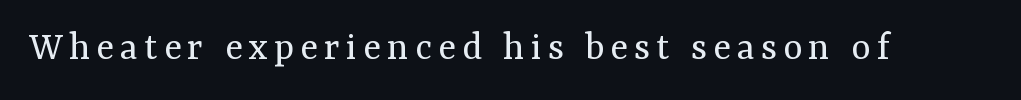
{"serif": "yes", "italic": "no", "bold": "no", "weight": "regular", "width": "normal", "stroke_contrast": "medium", "x_height": "medium", "monospaced": "no", "underline": "no", "glyph_px": 41}
